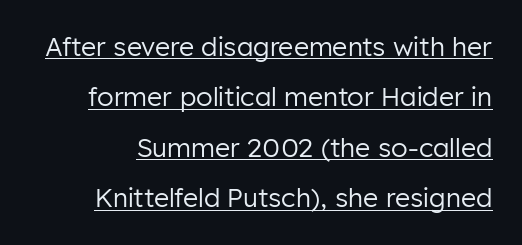
The image shows 26 px text type, upright; set loose line spacing (1.94x), normal letter spacing, underlined.
